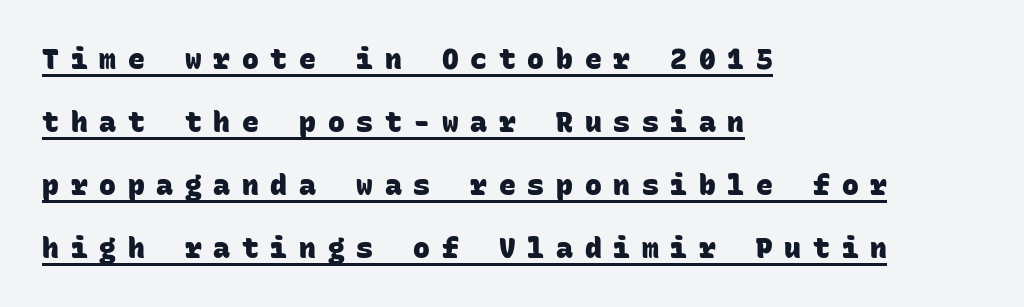
The tracking jumps out immediately: characters are airy and widely separated. Each new line begins a long way beneath the previous one. The sample's only ornament is a line tracing under the words. Spacing verdict: monospaced, one width for all characters. Notice how the passage keeps a crisp vertical edge on the left only. Weight check: bold — yes, fully.
